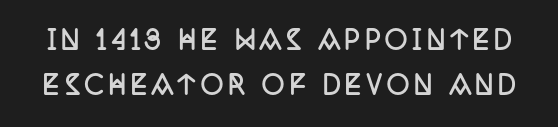
The image shows 25 px bold type, upright; set line spacing 1.81x, not underlined.
